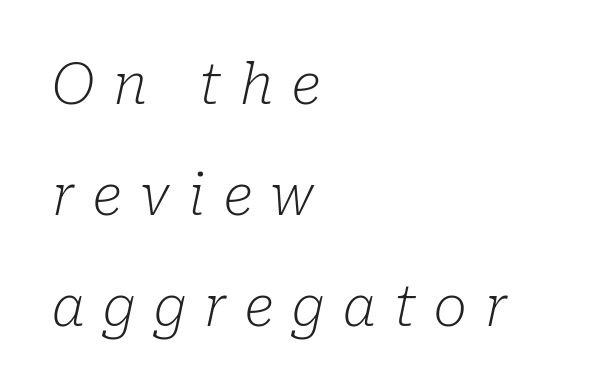
The face used here is rendered with a markedly widened letterfit. Emphasis-style slanted type is in use. Letters rest on an invisible, unmarked baseline. What's the leading like? Stretched, with rows far apart.
